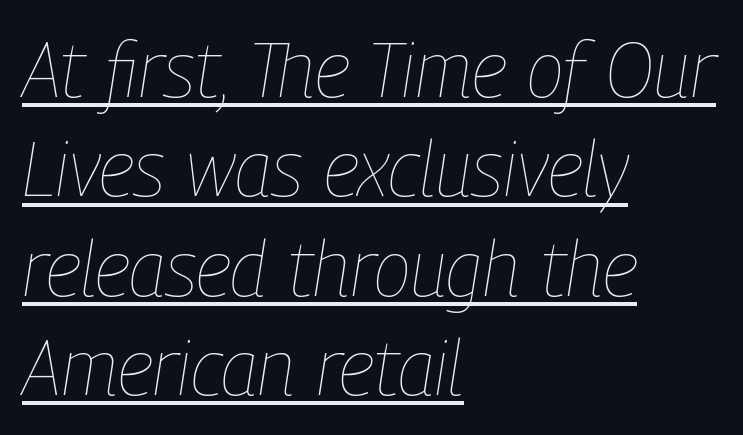
Q: Is the text bold? A: No.
Q: Is the text italic (slanted)? A: Yes, it leans right by about 9 degrees.
Q: Is the text underlined? A: Yes.
Q: How is the paragraph aligned? A: Left-aligned.
Q: Is the spacing between letters normal or unusually wide? A: Normal.
Q: Is the spacing between lines tight, normal or loose? A: Normal.
Q: Width (condensed, normal, or wide)? A: Condensed.
Q: Stroke contrast? A: Low.
Q: x-height? A: Medium.
Q: Monospaced? A: No.
